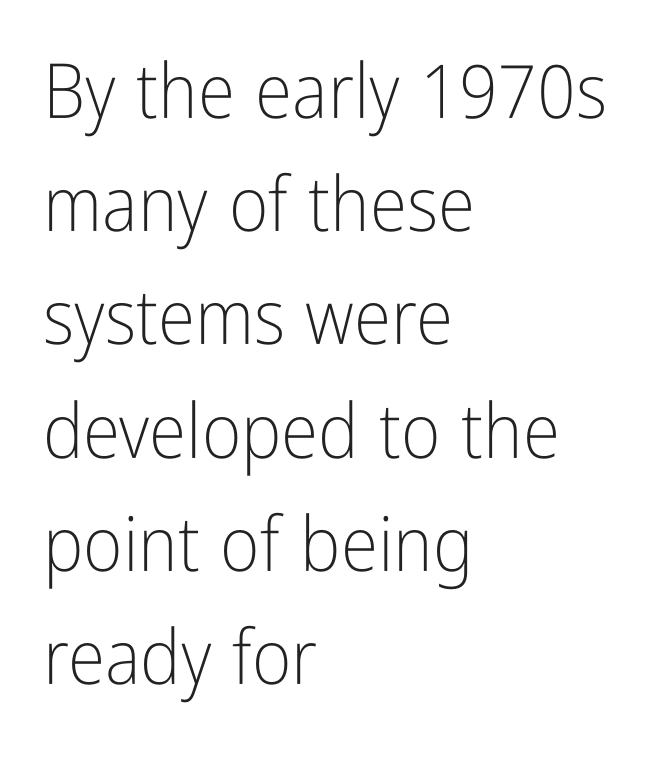
The image shows 76 px light, condensed sans-serif type, upright; set left-aligned, normal line spacing (1.49x), normal letter spacing, not underlined; low stroke contrast and a medium x-height.
